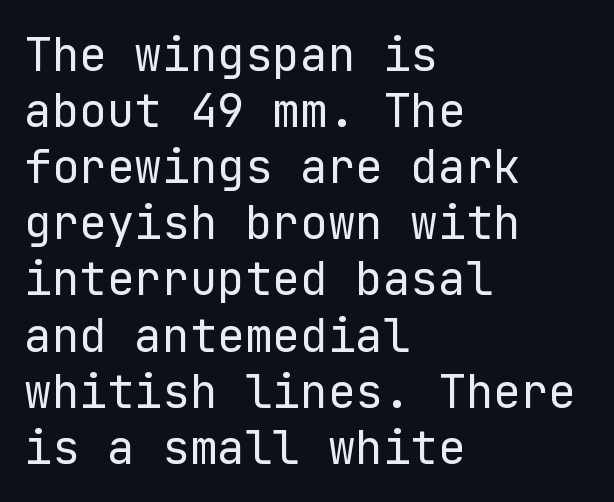
Caption: standard tracking, unaltered. This is sans-serif lettering, the kind often seen on screens and signage. In CSS terms this would be text-align: left. Is there any slant? The stems are plumb.
